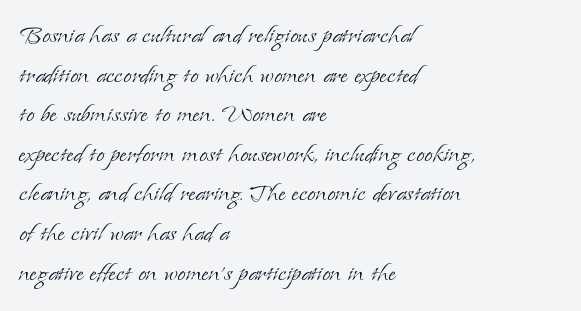
{"serif": "yes", "bold": "no", "weight": "light", "width": "normal", "stroke_contrast": "low", "x_height": "small", "monospaced": "no", "underline": "no", "align": "left", "line_spacing": "normal", "line_spacing_ratio": 1.32, "letter_spacing": "normal", "letter_spacing_em": 0.0, "glyph_px": 30}
